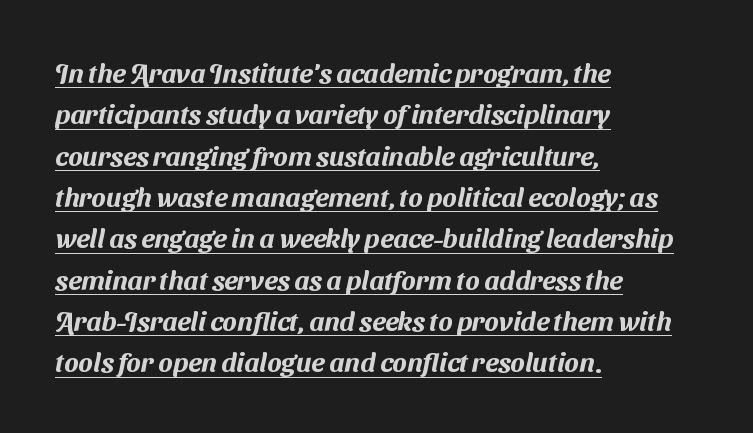
{"underline": "yes", "align": "left", "line_spacing": "normal", "line_spacing_ratio": 1.53, "letter_spacing": "normal", "letter_spacing_em": 0.0, "glyph_px": 27}
